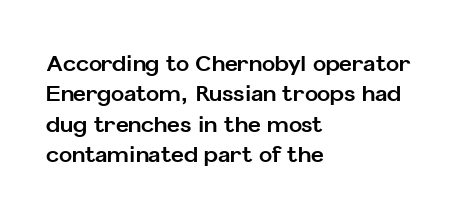
The image shows 22 px bold type, upright; set left-aligned, normal line spacing (1.38x), normal letter spacing, not underlined.
